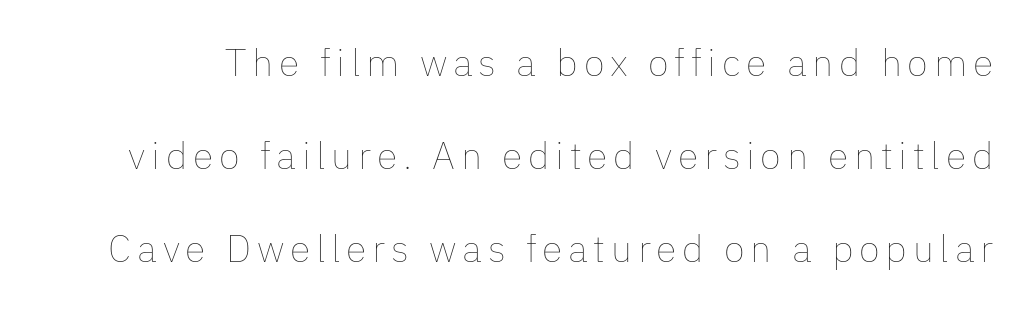
Q: Is the text bold? A: No.
Q: Is the text italic (slanted)? A: No, it is upright.
Q: Is the text underlined? A: No.
Q: Is the spacing between lines tight, normal or loose? A: Loose.
Q: Width (condensed, normal, or wide)? A: Normal.
Q: Stroke contrast? A: Low.
Q: x-height? A: Medium.
Q: Monospaced? A: No.
